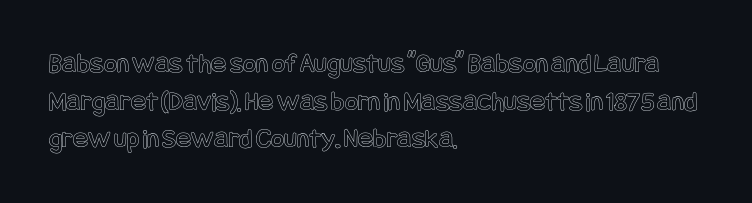
Nothing unusual about the tracking: characters are spaced as the font intends. This sample keeps an unexceptional amount of space between lines. The setting favours the left margin, as ordinary paragraphs usually do. Quick note: underline off. The axis of the letterforms is exactly vertical.
